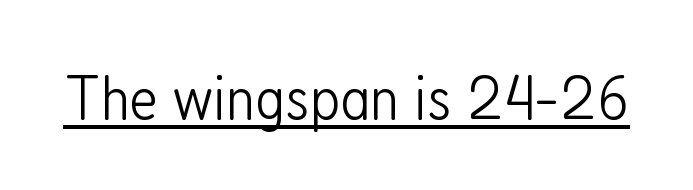
Has an underline been added? It has. These lines are rendered in a variable-pitch font. This is sans-serif lettering, the kind often seen on screens and signage. Caption: face not bold, strokes unweighted. Tracking value appears to be zero — textbook default spacing.
